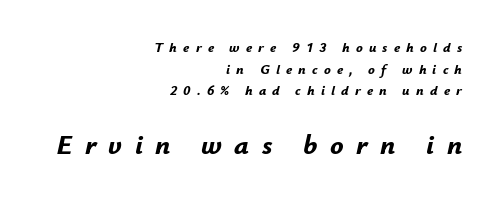
{"italic": "yes", "lean": "right", "slant_degrees": 12, "bold": "yes", "weight": "bold", "width": "normal", "stroke_contrast": "low", "x_height": "small", "monospaced": "no", "underline": "no", "align": "right", "line_spacing": "normal", "line_spacing_ratio": 1.55, "letter_spacing": "wide", "letter_spacing_em": 0.44, "larger_block": "second", "size_ratio": 2.0, "glyph_px": 28}
